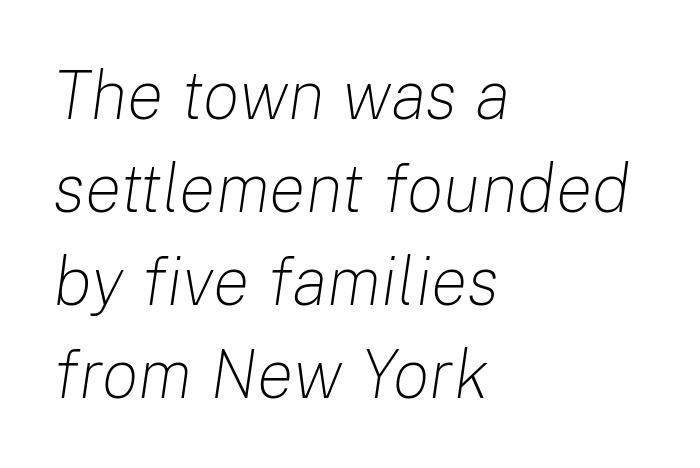
The image shows 69 px light type, italic (leaning right); set left-aligned, normal line spacing (1.35x), normal letter spacing, not underlined; low stroke contrast and a medium x-height.
